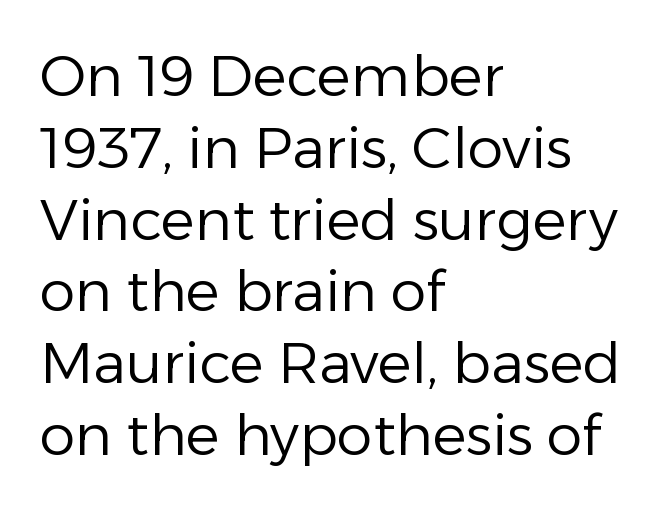
{"serif": "no", "italic": "no", "bold": "no", "weight": "regular", "width": "normal", "stroke_contrast": "low", "x_height": "medium", "monospaced": "no", "underline": "no", "align": "left", "line_spacing": "normal", "line_spacing_ratio": 1.26, "letter_spacing": "normal", "letter_spacing_em": 0.0, "glyph_px": 57}
